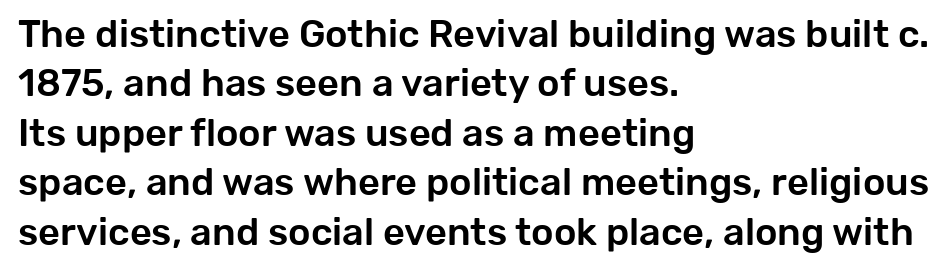
The image shows 38 px sans-serif type, upright; set left-aligned, normal line spacing (1.3x), normal letter spacing, not underlined; low stroke contrast and a medium x-height.
